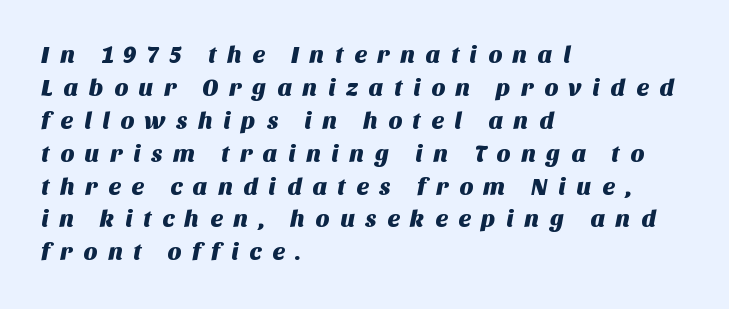
{"underline": "no", "align": "left", "line_spacing": "normal", "line_spacing_ratio": 1.37, "letter_spacing": "wide", "letter_spacing_em": 0.43, "glyph_px": 24}
